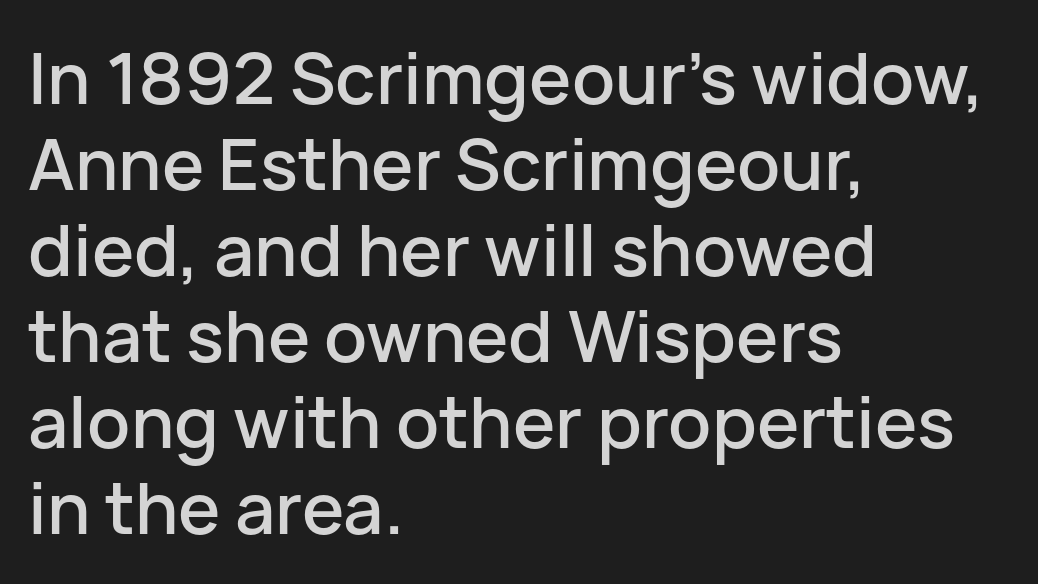
Check the space under the baseline: it is left empty. When letters stand straight like this, we call the style roman or upright. Character widths vary here, with narrow letters taking less room than wide ones. The paragraph has a hard left edge and a soft right edge. Short note: letters normally spaced. Check where the strokes stop: nothing finishes them off — pure sans.
